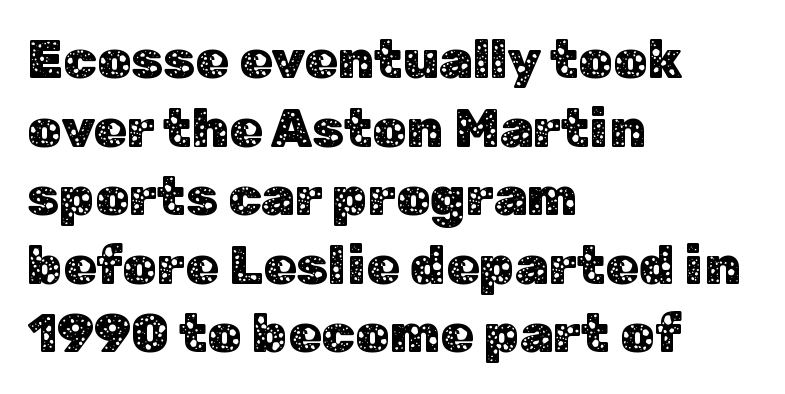
Q: Is the text italic (slanted)? A: No, it is upright.
Q: Is the typeface a serif or a sans-serif typeface? A: Sans-serif.
Q: Is the text underlined? A: No.
Q: How is the paragraph aligned? A: Left-aligned.
Q: Is the spacing between letters normal or unusually wide? A: Normal.
Q: Is the spacing between lines tight, normal or loose? A: Normal.
Q: Width (condensed, normal, or wide)? A: Normal.
Q: Stroke contrast? A: Low.
Q: x-height? A: Medium.
Q: Monospaced? A: No.
